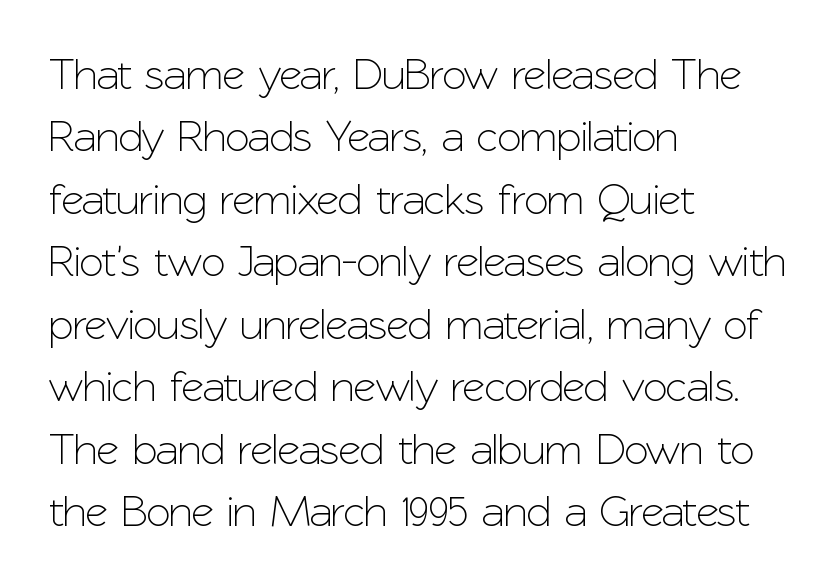
The image shows 44 px sans-serif type, upright; set left-aligned, normal line spacing (1.42x), normal letter spacing, not underlined; low stroke contrast and a medium x-height.
